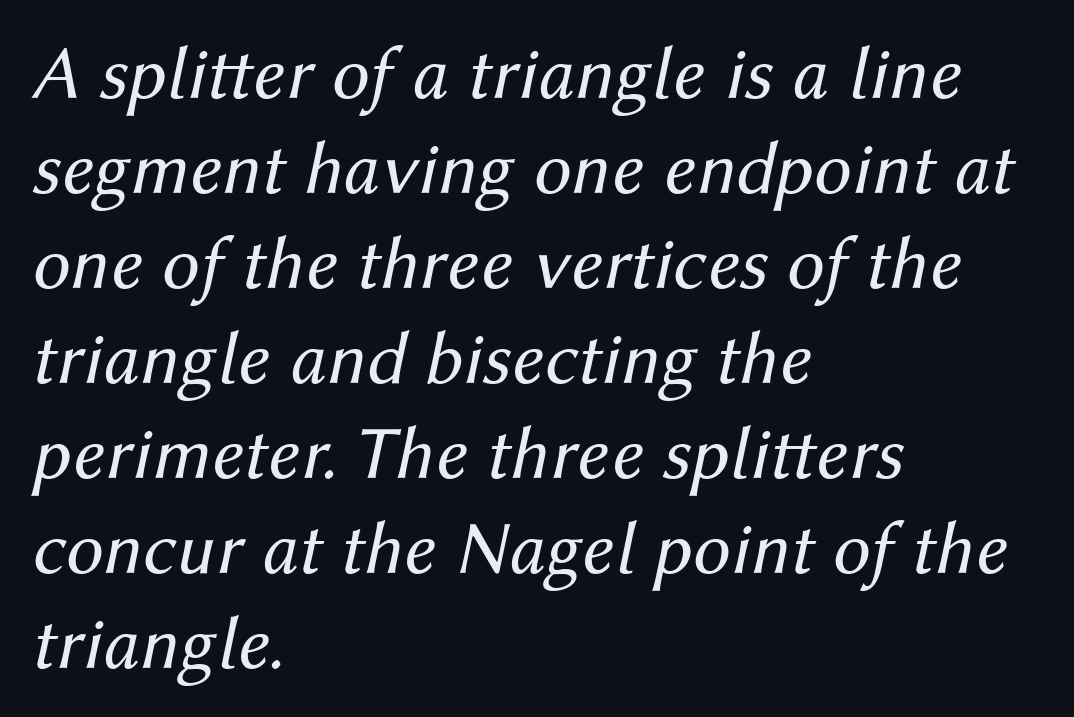
The image shows 76 px regular-weight type, italic (leaning right); set left-aligned, normal line spacing (1.25x), normal letter spacing, not underlined; medium stroke contrast and a medium x-height.
